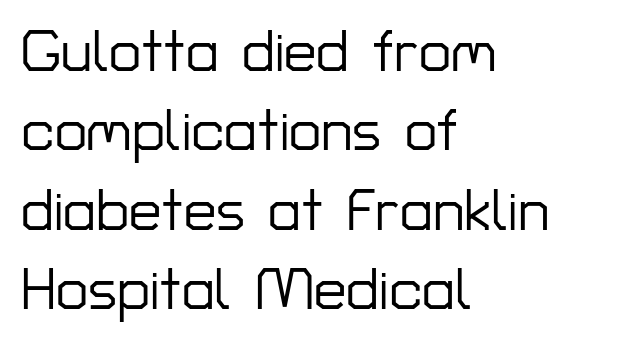
{"serif": "no", "italic": "no", "width": "normal", "stroke_contrast": "low", "x_height": "medium", "monospaced": "no", "underline": "no", "align": "left", "line_spacing": "normal", "line_spacing_ratio": 1.37, "letter_spacing": "normal", "letter_spacing_em": 0.0, "glyph_px": 58}
